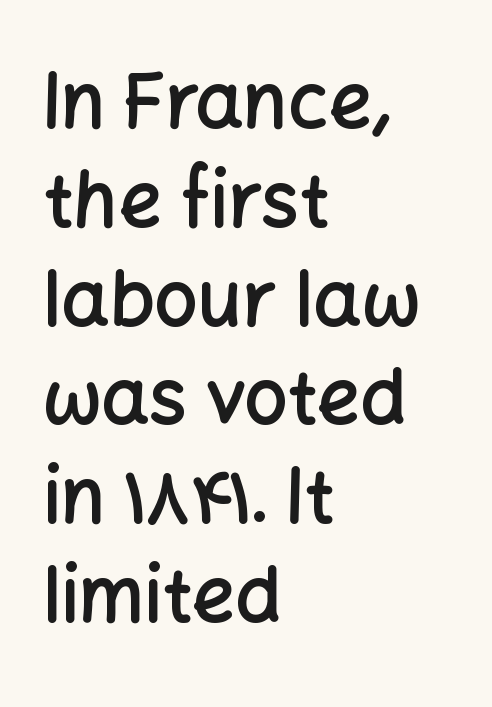
{"serif": "no", "italic": "no", "bold": "semi", "weight": "semibold", "width": "normal", "stroke_contrast": "low", "x_height": "medium", "monospaced": "no", "underline": "no", "align": "left", "line_spacing": "normal", "line_spacing_ratio": 1.3, "letter_spacing": "normal", "letter_spacing_em": 0.0, "glyph_px": 76}
